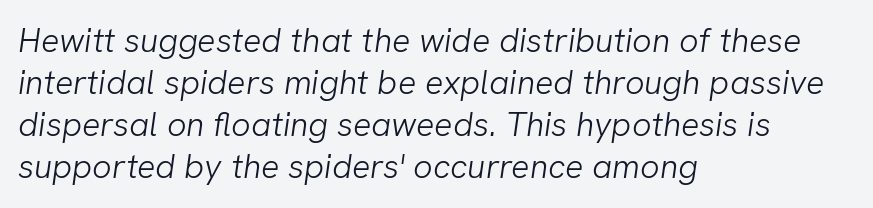
{"serif": "no", "bold": "no", "weight": "light", "width": "normal", "stroke_contrast": "low", "x_height": "medium", "monospaced": "no", "underline": "no", "align": "left", "line_spacing_ratio": 1.24, "letter_spacing": "normal", "letter_spacing_em": 0.0, "glyph_px": 34}
